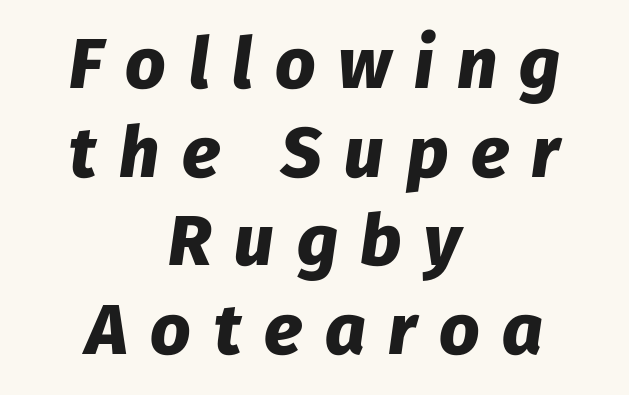
The image shows 71 px heavy type, italic (leaning right); set centered, normal line spacing (1.25x), unusually wide letter spacing (+0.32 em), not underlined; low stroke contrast and a medium x-height.
